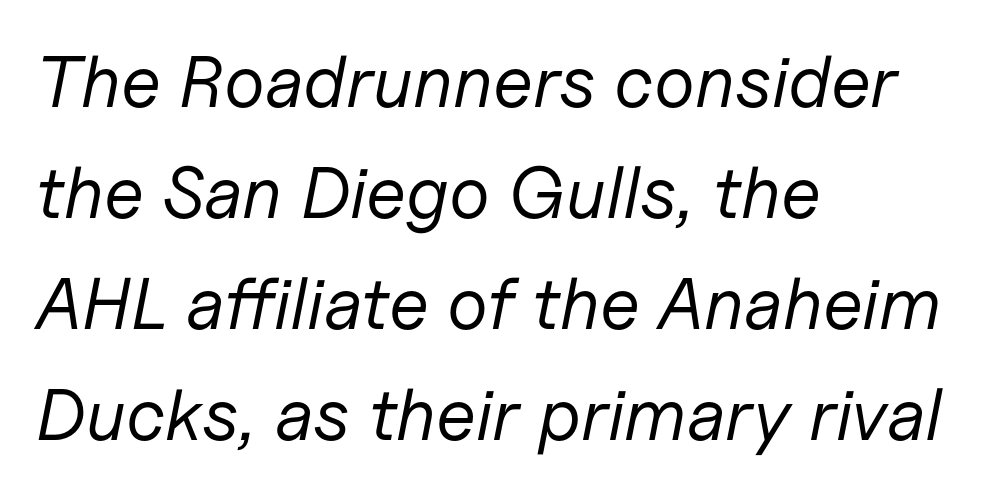
{"italic": "yes", "lean": "right", "slant_degrees": 11, "bold": "no", "weight": "regular", "width": "normal", "stroke_contrast": "low", "x_height": "medium", "monospaced": "no", "underline": "no", "align": "left", "line_spacing": "normal", "line_spacing_ratio": 1.52, "letter_spacing": "normal", "letter_spacing_em": 0.0, "glyph_px": 73}
